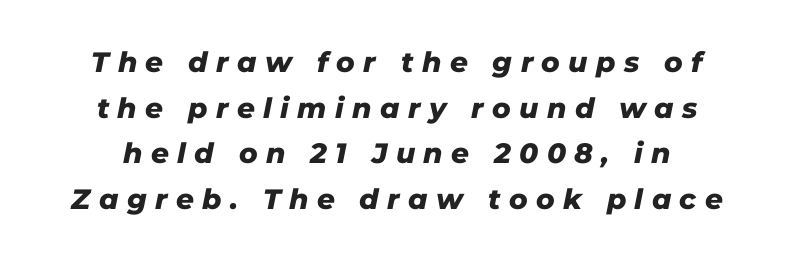
The image shows 28 px heavy type, italic (leaning right); set normal line spacing (1.63x), unusually wide letter spacing (+0.3 em), not underlined; low stroke contrast and a medium x-height.
